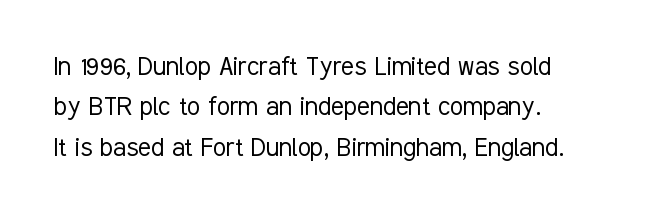
The image shows 30 px light, condensed sans-serif type, upright; set left-aligned, normal line spacing (1.35x), normal letter spacing, not underlined; low stroke contrast and a medium x-height.
